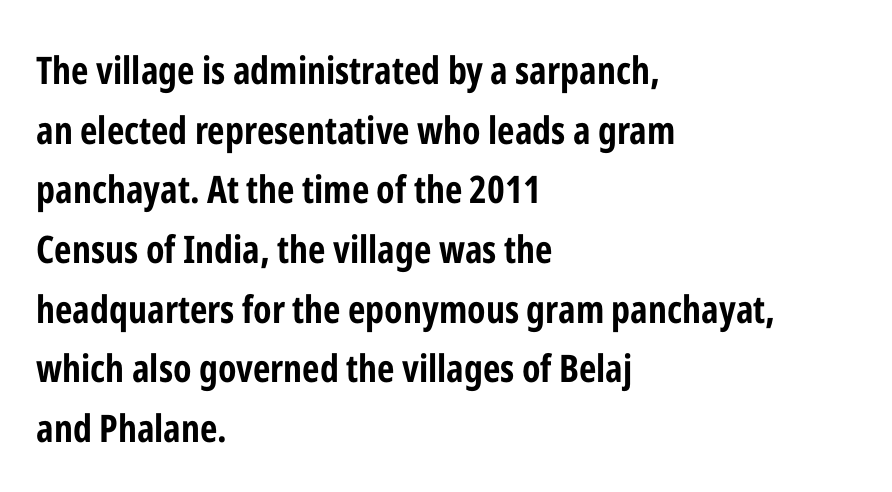
Weight: bold. Varying glyph widths throughout — classic text-font behaviour. Underlining? Definitely not there. Grotesque or geometric, the face here clearly has no serifs. Students, note that the glyphs here touch the page at normal intervals. Notice how descenders clear the ascenders below comfortably — that's standard leading.
